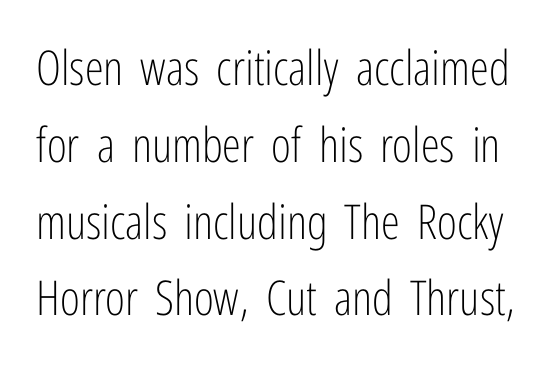
The image shows 48 px light, condensed sans-serif type, upright; set normal line spacing (1.6x), normal letter spacing, not underlined; low stroke contrast and a medium x-height.
